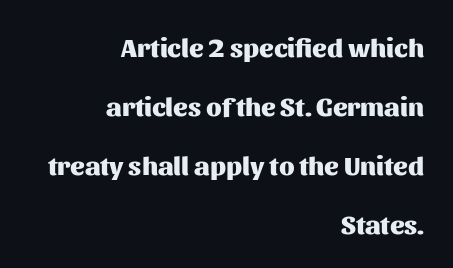
{"italic": "no", "bold": "yes", "underline": "no", "align": "right", "line_spacing": "loose", "line_spacing_ratio": 2.18, "letter_spacing": "normal", "letter_spacing_em": 0.0, "glyph_px": 27}
